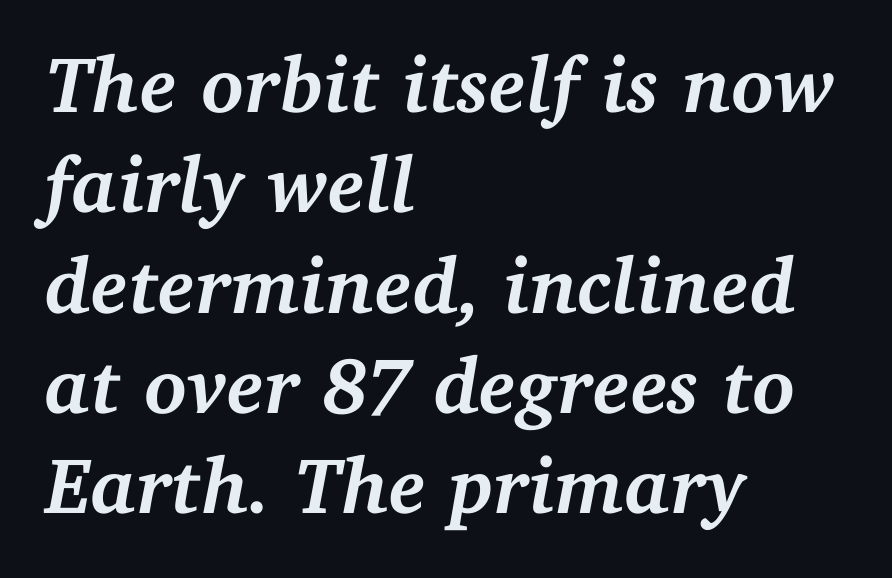
{"serif": "yes", "italic": "yes", "lean": "right", "slant_degrees": 11, "bold": "yes", "weight": "semibold", "width": "normal", "stroke_contrast": "medium", "x_height": "medium", "monospaced": "no", "underline": "no", "align": "left", "line_spacing": "normal", "line_spacing_ratio": 1.27, "letter_spacing": "normal", "letter_spacing_em": 0.0, "glyph_px": 79}
